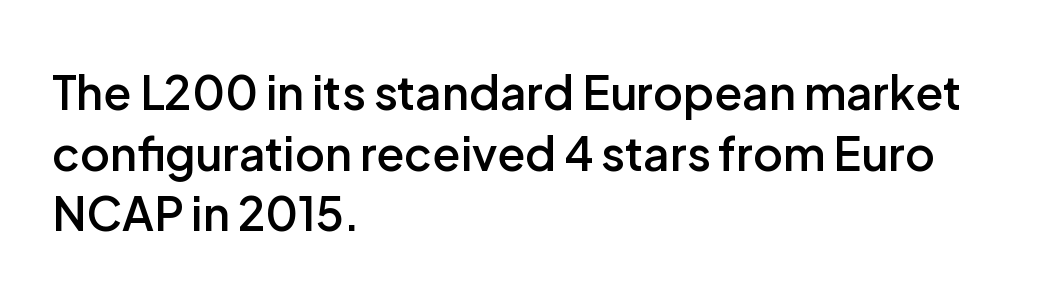
Every letter is mildly thick-stroked: semibold rather than bold. Tall strokes in this sample are plumb rather than angled. These lines are composed in type without serifs. Typeset ragged right — the left edge is the straight one. The horizontal fit of the characters is conventional and even. The space between consecutive lines is moderate.
